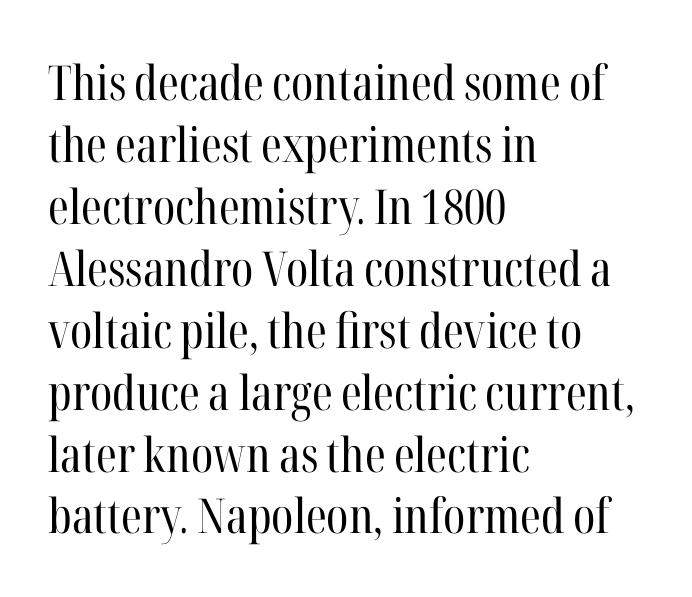
Q: Is the text bold? A: No.
Q: Is the text italic (slanted)? A: No, it is upright.
Q: Is the typeface a serif or a sans-serif typeface? A: Serif.
Q: Is the text underlined? A: No.
Q: How is the paragraph aligned? A: Left-aligned.
Q: Is the spacing between letters normal or unusually wide? A: Normal.
Q: Is the spacing between lines tight, normal or loose? A: Normal.
Q: Width (condensed, normal, or wide)? A: Condensed.
Q: Stroke contrast? A: High.
Q: x-height? A: Medium.
Q: Monospaced? A: No.
